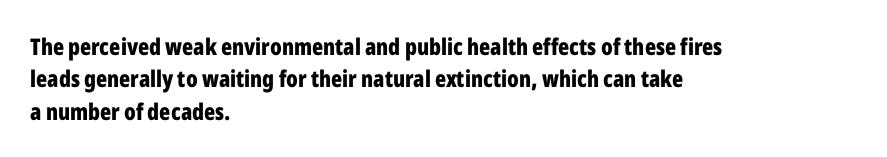
{"italic": "no", "bold": "yes", "underline": "no", "align": "left", "line_spacing": "normal", "line_spacing_ratio": 1.41, "letter_spacing": "normal", "letter_spacing_em": 0.0, "glyph_px": 23}
